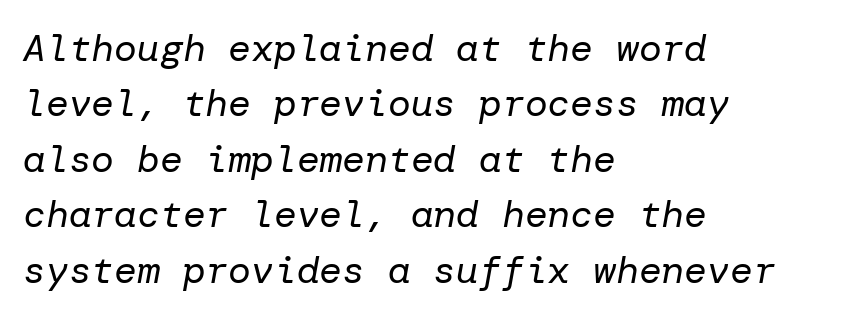
Q: Is the text bold? A: No.
Q: Is the text italic (slanted)? A: Yes, it leans right by about 10 degrees.
Q: Is the text underlined? A: No.
Q: How is the paragraph aligned? A: Left-aligned.
Q: Is the spacing between letters normal or unusually wide? A: Normal.
Q: Is the spacing between lines tight, normal or loose? A: Normal.
Q: Width (condensed, normal, or wide)? A: Normal.
Q: Stroke contrast? A: Low.
Q: x-height? A: Medium.
